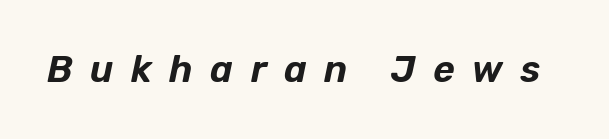
{"italic": "yes", "lean": "right", "slant_degrees": 12, "width": "normal", "stroke_contrast": "low", "x_height": "medium", "monospaced": "no", "underline": "no", "letter_spacing": "wide", "letter_spacing_em": 0.47, "glyph_px": 37}
